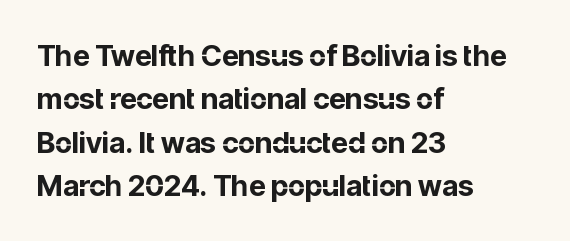
The image shows 29 px bold sans-serif type, upright; set left-aligned, normal line spacing (1.5x), normal letter spacing, not underlined; low stroke contrast and a medium x-height.
